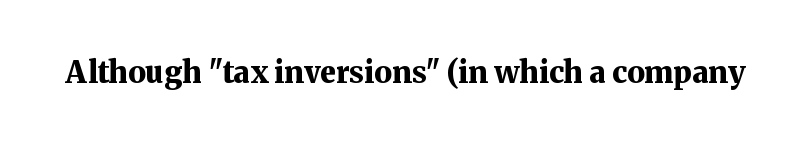
Q: Is the text bold? A: Yes.
Q: Is the text italic (slanted)? A: No, it is upright.
Q: Is the typeface a serif or a sans-serif typeface? A: Serif.
Q: Is the text underlined? A: No.
Q: Is the spacing between letters normal or unusually wide? A: Normal.
Q: Width (condensed, normal, or wide)? A: Normal.
Q: Stroke contrast? A: Medium.
Q: x-height? A: Medium.
Q: Monospaced? A: No.
